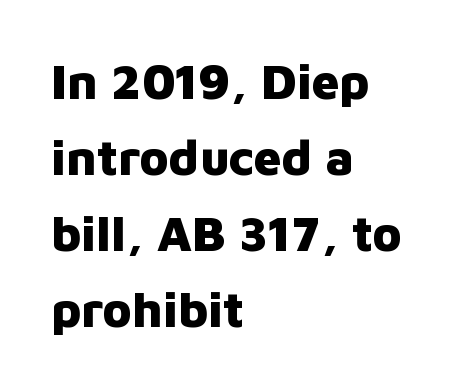
{"serif": "no", "italic": "no", "bold": "yes", "weight": "heavy", "width": "normal", "stroke_contrast": "low", "x_height": "medium", "monospaced": "no", "underline": "no", "align": "left", "line_spacing": "normal", "line_spacing_ratio": 1.55, "letter_spacing": "normal", "letter_spacing_em": 0.0, "glyph_px": 49}
